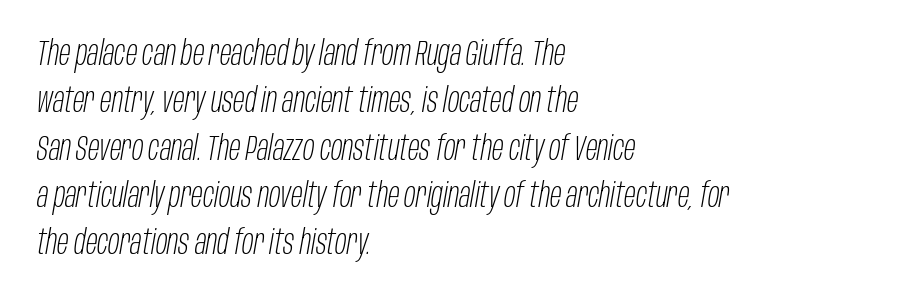
{"italic": "yes", "lean": "right", "slant_degrees": 10, "bold": "no", "weight": "light", "width": "condensed", "stroke_contrast": "low", "x_height": "large", "monospaced": "no", "underline": "no", "align": "left", "line_spacing": "normal", "line_spacing_ratio": 1.39, "letter_spacing": "normal", "letter_spacing_em": 0.0, "glyph_px": 34}
